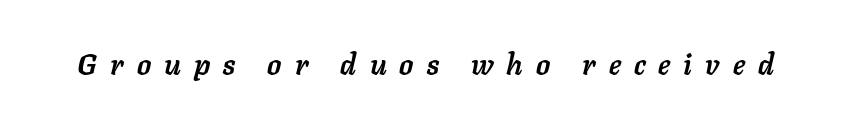
Q: Is the text bold? A: Yes.
Q: Is the text italic (slanted)? A: Yes, it leans right by about 11 degrees.
Q: Is the text underlined? A: No.
Q: Is the spacing between letters normal or unusually wide? A: Unusually wide.
Q: Width (condensed, normal, or wide)? A: Normal.
Q: Stroke contrast? A: Low.
Q: x-height? A: Medium.
Q: Monospaced? A: No.
